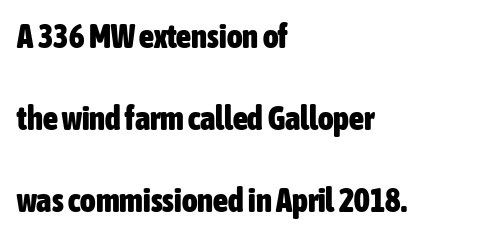
The image shows 33 px heavy, condensed sans-serif type, upright; set left-aligned, loose line spacing (2.49x), normal letter spacing, not underlined; low stroke contrast and a medium x-height.
